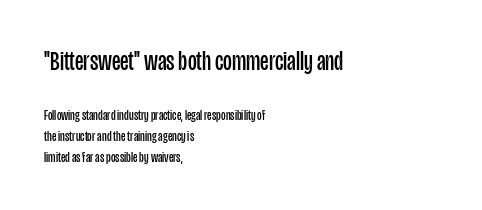
The image shows 27 px text type, upright; set left-aligned, normal line spacing (1.49x), normal letter spacing, not underlined; the first (top) block is 1.93x larger.
